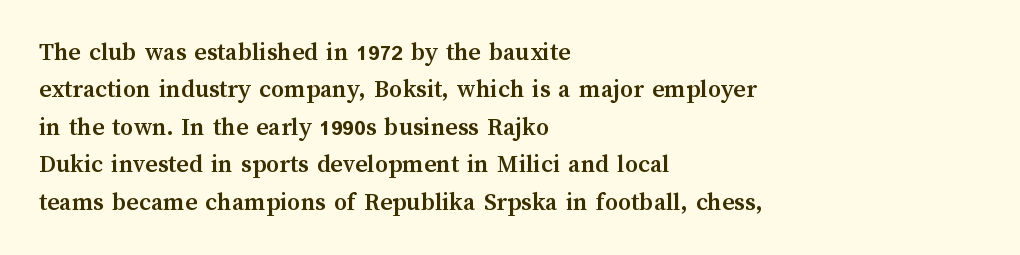
When letters stand straight like this, we call the style roman or upright. A clean baseline with only descenders dipping below it. Horizontally, the lines are justified to the leading edge only. Is there much room between lines? A standard amount, neither cramped nor airy.
